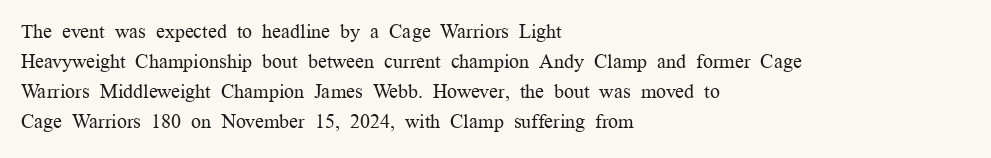
{"italic": "no", "bold": "no", "underline": "no", "align": "left", "line_spacing": "normal", "line_spacing_ratio": 1.5, "letter_spacing": "normal", "letter_spacing_em": 0.0, "glyph_px": 20}
